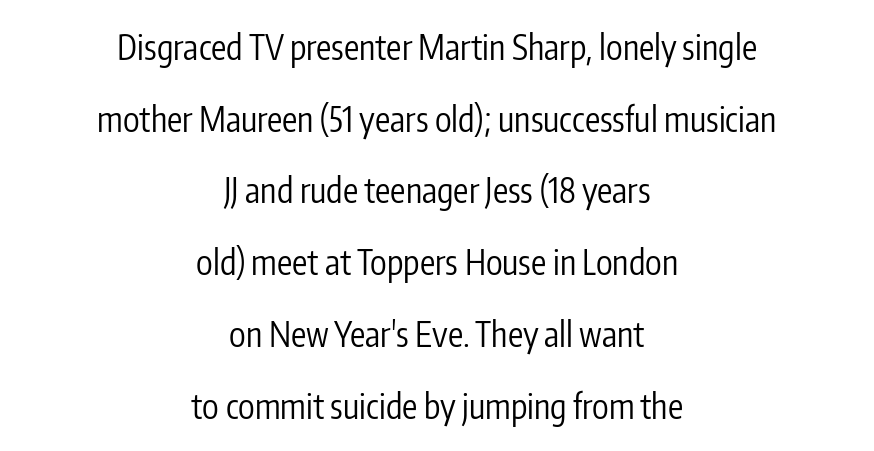
The image shows 34 px regular-weight, condensed sans-serif type, upright; set centered, loose line spacing (2.11x), normal letter spacing, not underlined; low stroke contrast and a medium x-height.
